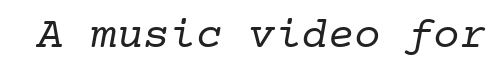
Underline: absent. This sample has the even, mechanical cadence of fixed-width lettering. This sample uses plain, unmodified letter spacing. No chunkiness to these letters — they're not bold. The designer went with a serif here, giving each stem small feet.
